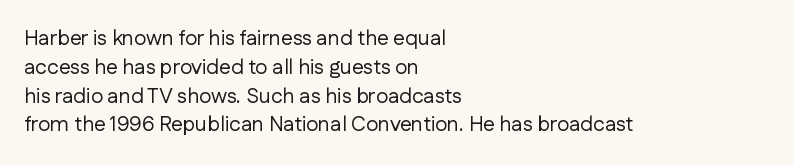
The image shows 21 px text type, upright; set left-aligned, normal line spacing (1.37x), normal letter spacing, not underlined.
